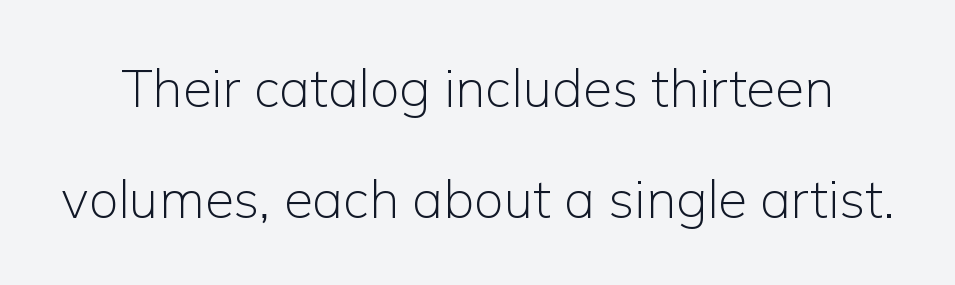
No word sits above an underline. The lettering stays uniformly vertical, giving the passage a roman look. The letters advance in unequal steps, a hallmark of proportional type. What kind of face is this? One without serifs — a sans. The characters are drawn with everyday or finer stroke widths.
